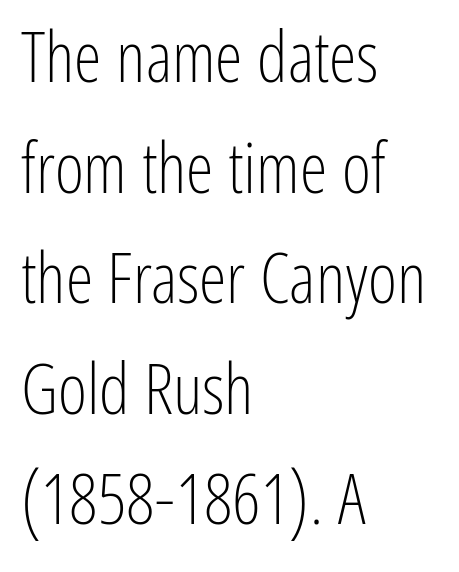
No letter is thick-stroked: the sample isn't bold. Unlike italic type, these characters show no tilt at all. Compared with typical body copy, the letter spacing here is the same. Only glyphs here, with clear space below each row. Think of a printed novel: that variable character pitch is what you see here. Notice how the passage keeps a crisp vertical edge on the left only.
